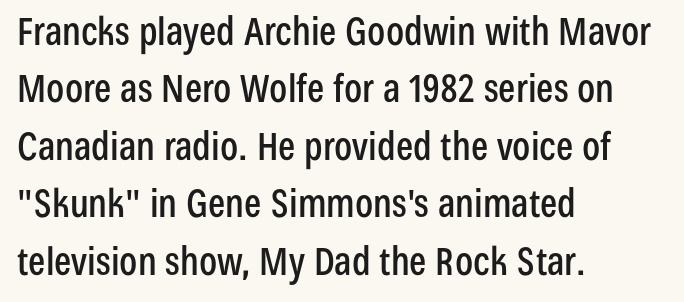
The image shows 38 px condensed sans-serif type, upright; set left-aligned, normal line spacing (1.51x), normal letter spacing, not underlined; low stroke contrast and a medium x-height.
